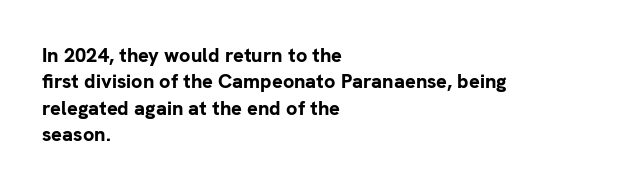
Q: Is the text bold? A: Yes.
Q: Is the text italic (slanted)? A: No, it is upright.
Q: Is the text underlined? A: No.
Q: How is the paragraph aligned? A: Left-aligned.
Q: Is the spacing between letters normal or unusually wide? A: Normal.
Q: Is the spacing between lines tight, normal or loose? A: Normal.
